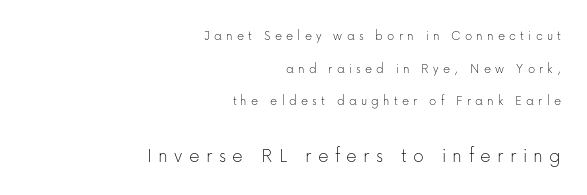
Plain, unruled lines of type. Which margin do the lines hug? The right one — the left edge is uneven. The tracking reads as deliberately expanded to a designer's eye. Reading down the column, the eye jumps a long way to each next line. No extra ink here — the face is not bold.
